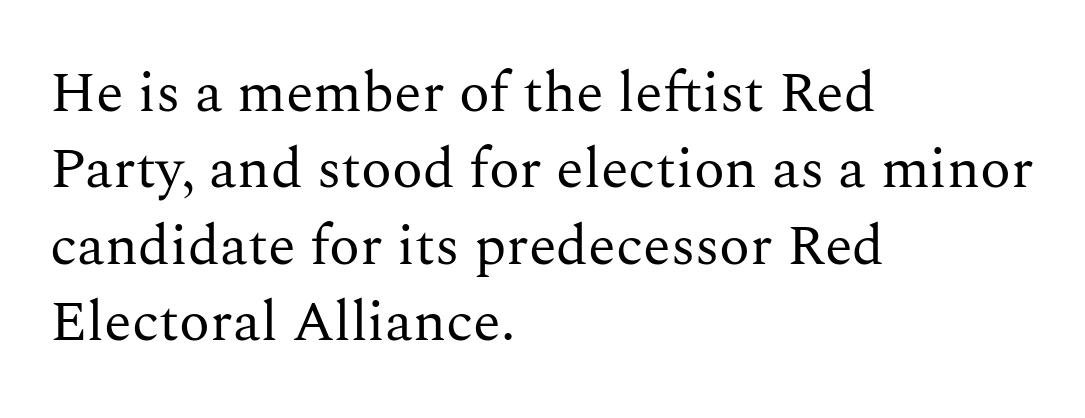
A classic flush-left, rag-right setting is used for this passage. Compared with typical paragraphs, the rows here are spaced about the same. The rendering keeps characters at their native spacing. Heft: none added — not bold. The designer went with a serif here, giving each stem small feet.
